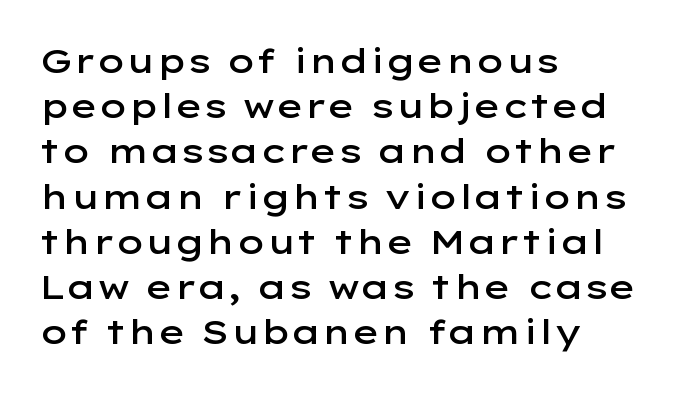
Q: Is the text bold? A: Semi-bold.
Q: Is the text italic (slanted)? A: No, it is upright.
Q: Is the typeface a serif or a sans-serif typeface? A: Sans-serif.
Q: Is the text underlined? A: No.
Q: How is the paragraph aligned? A: Left-aligned.
Q: Is the spacing between letters normal or unusually wide? A: Normal.
Q: Is the spacing between lines tight, normal or loose? A: Normal.
Q: Width (condensed, normal, or wide)? A: Wide.
Q: Stroke contrast? A: Low.
Q: x-height? A: Medium.
Q: Monospaced? A: No.
